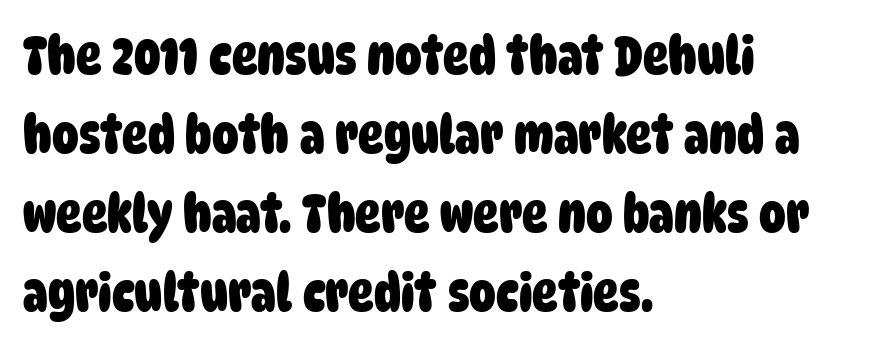
{"serif": "no", "bold": "yes", "weight": "heavy", "width": "condensed", "stroke_contrast": "low", "x_height": "large", "monospaced": "no", "underline": "no", "align": "left", "line_spacing": "normal", "line_spacing_ratio": 1.49, "letter_spacing": "normal", "letter_spacing_em": 0.0, "glyph_px": 53}
